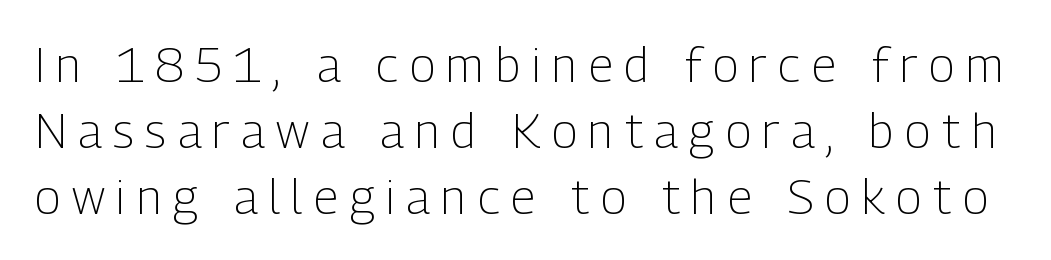
{"serif": "no", "italic": "no", "bold": "no", "weight": "light", "width": "condensed", "stroke_contrast": "low", "x_height": "medium", "monospaced": "no", "underline": "no", "line_spacing": "normal", "line_spacing_ratio": 1.37, "letter_spacing": "wide", "letter_spacing_em": 0.24, "glyph_px": 48}
